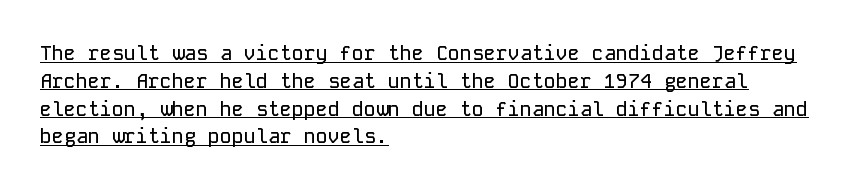
Q: Is the text italic (slanted)? A: No, it is upright.
Q: Is the text underlined? A: Yes.
Q: How is the paragraph aligned? A: Left-aligned.
Q: Is the spacing between letters normal or unusually wide? A: Normal.
Q: Is the spacing between lines tight, normal or loose? A: Normal.
